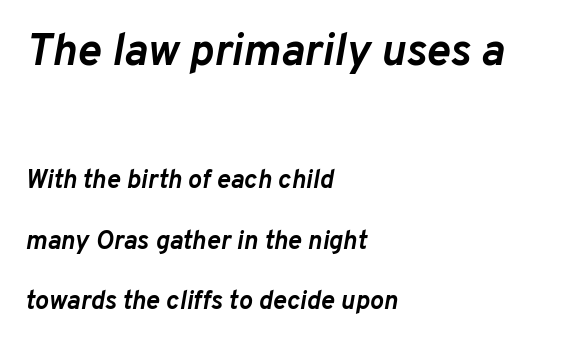
The image shows 45 px semibold type, italic (leaning right); set left-aligned, loose line spacing (2.32x), normal letter spacing, not underlined; the first (top) block is 1.73x larger; low stroke contrast and a medium x-height.
